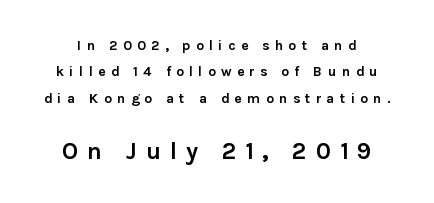
{"italic": "no", "bold": "yes", "underline": "no", "line_spacing_ratio": 1.89, "letter_spacing": "wide", "letter_spacing_em": 0.37, "larger_block": "second", "size_ratio": 1.71, "glyph_px": 24}
